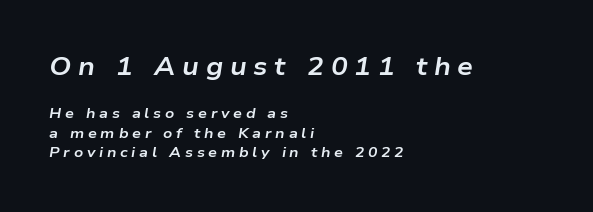
The rows are spaced the way most documents space them. Is the type bold? Yes — the strokes are clearly thick and heavy. The lettering tilts uniformly, giving the passage an italic look. Large over small — that's the arrangement of the two blocks here. Substantial extra tracking has been applied to these lines.
